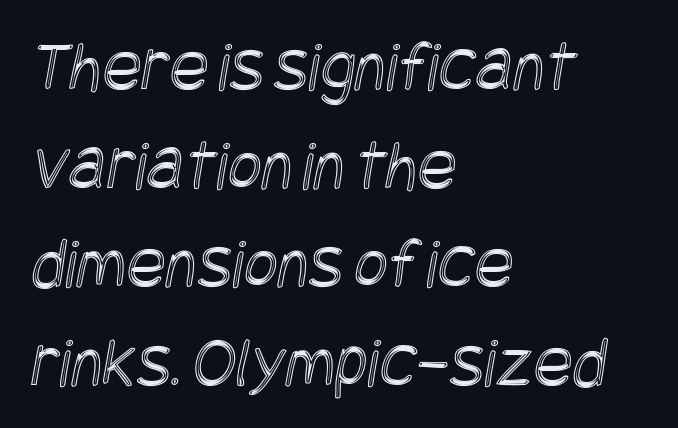
The image shows 73 px condensed type; set left-aligned, normal line spacing (1.35x), normal letter spacing, not underlined; a large x-height.
